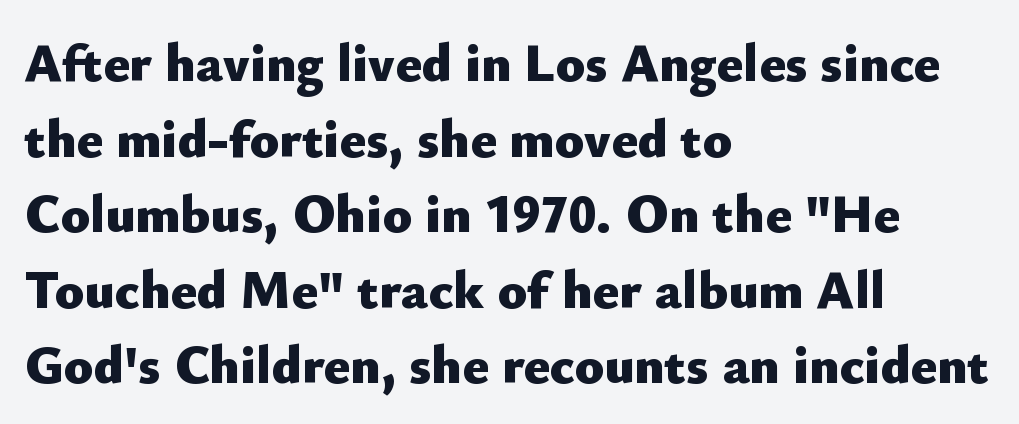
The image shows 54 px heavy sans-serif type, upright; set left-aligned, normal line spacing (1.4x), normal letter spacing, not underlined; low stroke contrast and a small x-height.
